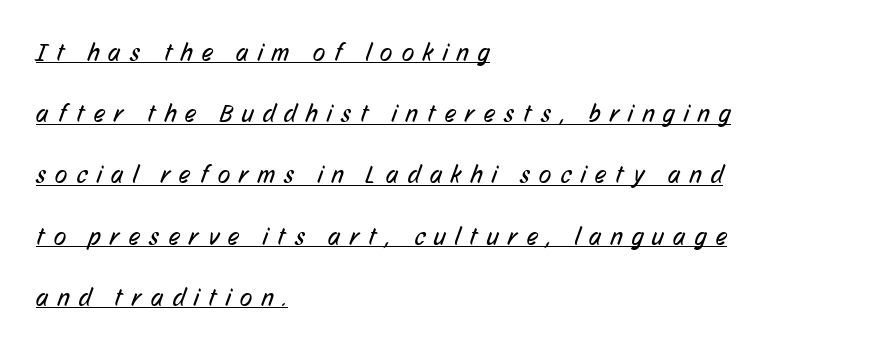
{"bold": "no", "underline": "yes", "align": "left", "line_spacing": "loose", "line_spacing_ratio": 2.45, "letter_spacing": "wide", "letter_spacing_em": 0.38, "glyph_px": 25}
